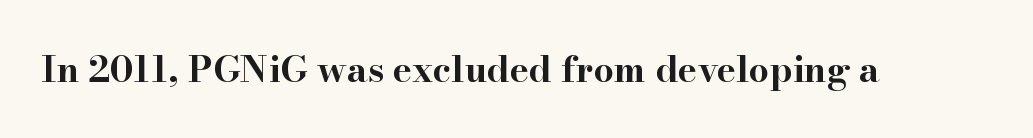
{"serif": "yes", "italic": "no", "bold": "yes", "weight": "bold", "width": "wide", "stroke_contrast": "high", "x_height": "small", "monospaced": "no", "underline": "no", "letter_spacing": "normal", "letter_spacing_em": 0.0, "glyph_px": 36}
